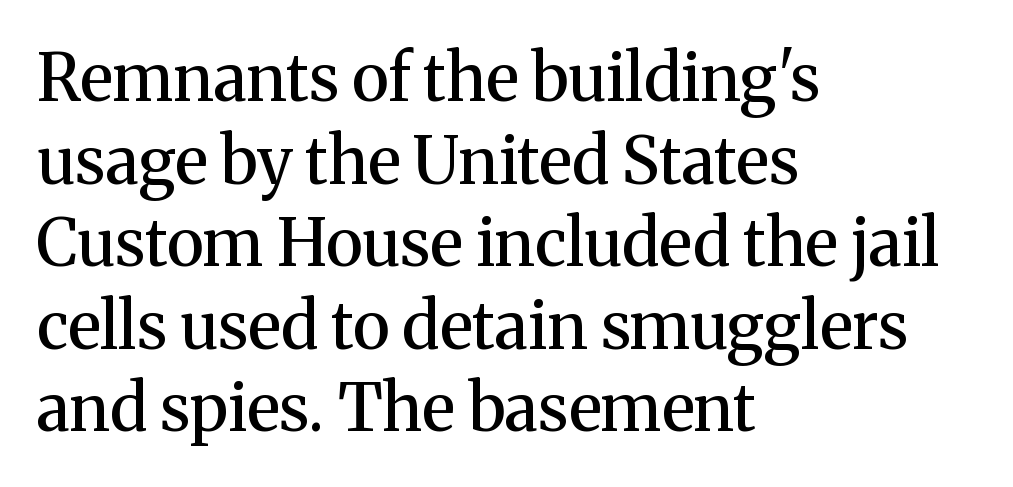
{"serif": "yes", "italic": "no", "bold": "semi", "weight": "semibold", "width": "normal", "stroke_contrast": "medium", "x_height": "medium", "monospaced": "no", "underline": "no", "align": "left", "line_spacing": "normal", "line_spacing_ratio": 1.27, "letter_spacing": "normal", "letter_spacing_em": 0.0, "glyph_px": 65}
